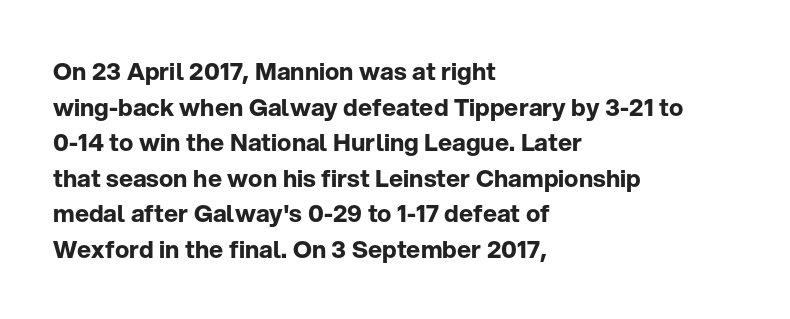
Its strokes are broad and dark, the hallmark of bold type. Short and long lines alike share a common starting point at left. Reading down the column, the eye jumps a familiar distance to each next line. Bare-footed words on every line.
